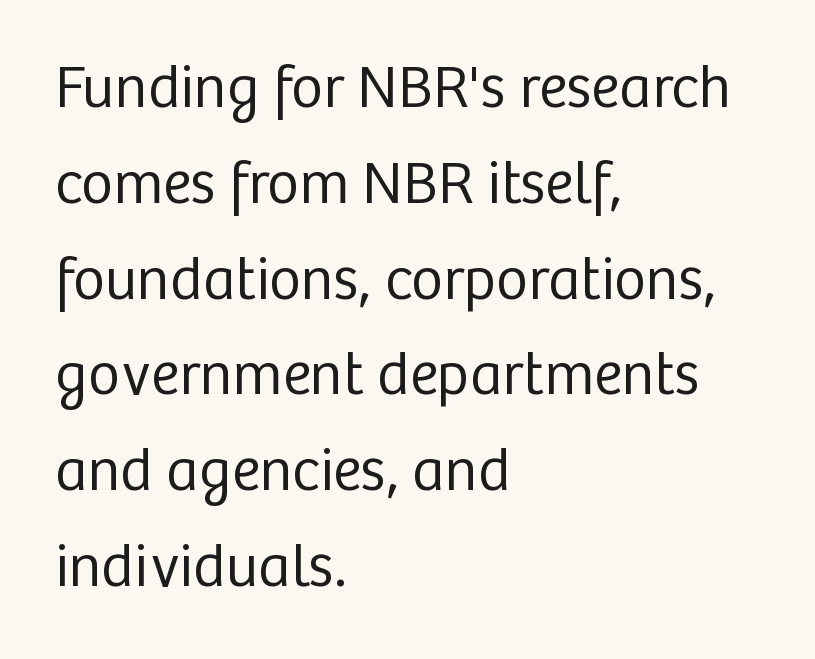
The letters carry no serifs — their stems end cleanly without finishing strokes. This rendering leaves character spacing at its baseline value. This sample is left-justified, so line endings fall wherever the words run out. Note the varied advance widths — an 'i' is clearly narrower than an 'm'. Ascenders rise straight up at ninety degrees.
